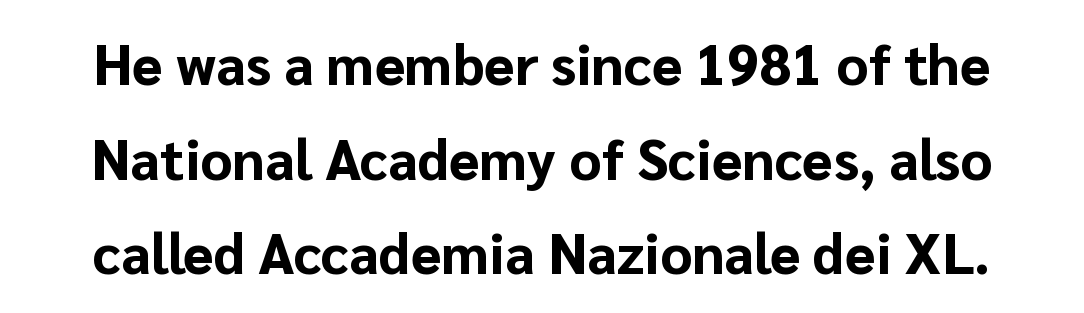
{"serif": "no", "italic": "no", "bold": "yes", "weight": "bold", "width": "normal", "stroke_contrast": "low", "x_height": "medium", "monospaced": "no", "underline": "no", "line_spacing": "normal", "line_spacing_ratio": 1.69, "letter_spacing": "normal", "letter_spacing_em": 0.0, "glyph_px": 56}
